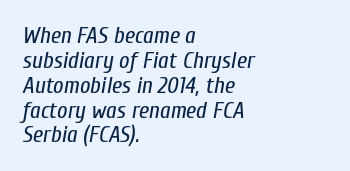
This reads as an unemphasized weight, regular at the heaviest. Nobody touched the tracking dial on this one. The passage shown is not underscored anywhere. All the whitespace from short lines collects on the right. The rendering applies a slant to the glyphs. Regarding leading, the lines here are crowded together.
